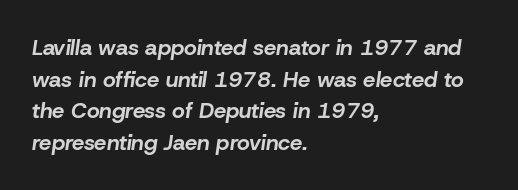
Where is the straight margin? On the left. A typesetter would mark this as italic. Is the letter spacing exaggerated? No — it looks like the ordinary default. Students, this is bold: see how much ink each stroke carries. The space between consecutive lines is moderate. Words float on clear page, feet unadorned.
